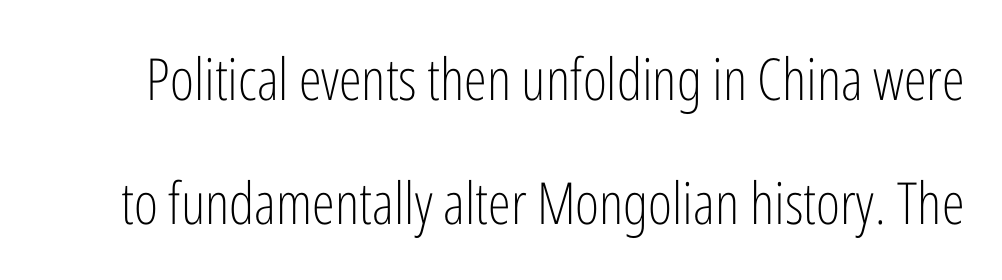
The space beneath each line is pristine and unruled. A typesetter would call this leading open, well beyond the default. The typeface chosen for these lines omits serifs. Designer's note — italics off, roman on. The face used here is rendered with its standard letterfit. Is this a heavy cut? Hardly; it is regular or lighter.
